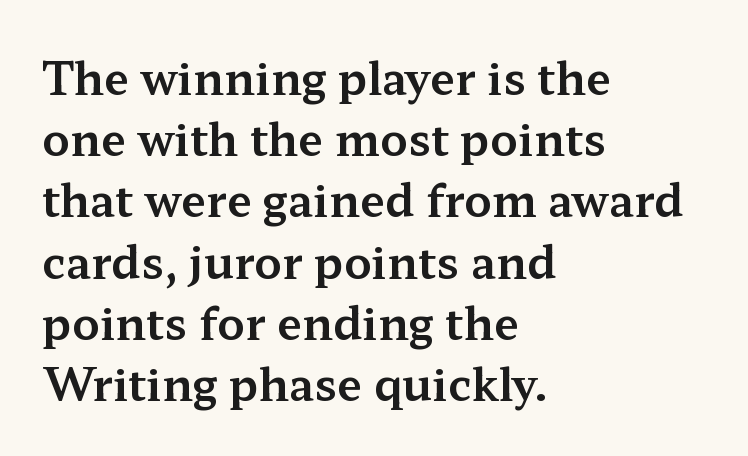
Q: Is the text italic (slanted)? A: No, it is upright.
Q: Is the typeface a serif or a sans-serif typeface? A: Serif.
Q: Is the text underlined? A: No.
Q: How is the paragraph aligned? A: Left-aligned.
Q: Is the spacing between letters normal or unusually wide? A: Normal.
Q: Is the spacing between lines tight, normal or loose? A: Normal.
Q: Width (condensed, normal, or wide)? A: Wide.
Q: Stroke contrast? A: Medium.
Q: x-height? A: Medium.
Q: Monospaced? A: No.
